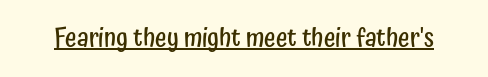
Q: Is the text bold? A: Semi-bold.
Q: Is the text italic (slanted)? A: No, it is upright.
Q: Is the text underlined? A: Yes.
Q: Is the spacing between letters normal or unusually wide? A: Normal.
